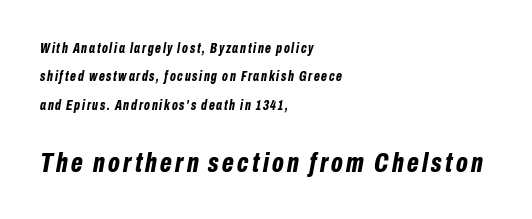
The string is rendered with underlining switched off. Vertical spacing — loose. What weight is shown? A full bold with thick strokes. The face used here has a pronounced slope to its letters.
